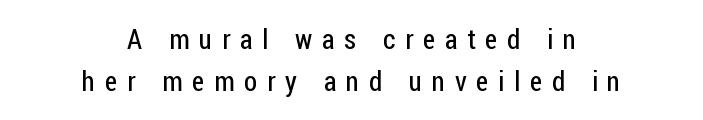
Q: Is the text bold? A: No.
Q: Is the text italic (slanted)? A: No, it is upright.
Q: Is the text underlined? A: No.
Q: How is the paragraph aligned? A: Centered.
Q: Is the spacing between letters normal or unusually wide? A: Unusually wide.
Q: Is the spacing between lines tight, normal or loose? A: Normal.
